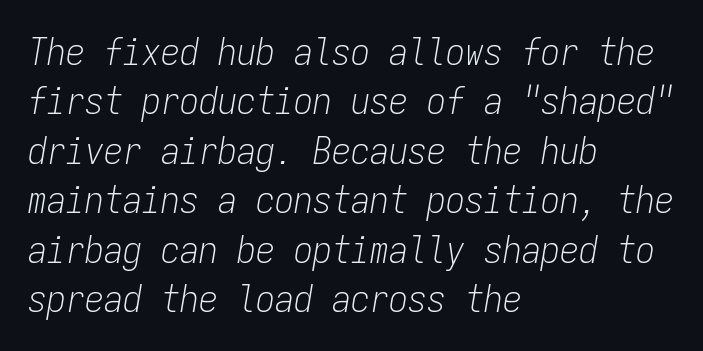
{"italic": "yes", "lean": "right", "slant_degrees": 9, "bold": "no", "weight": "light", "width": "condensed", "stroke_contrast": "low", "x_height": "medium", "monospaced": "yes", "underline": "no", "align": "left", "line_spacing": "normal", "line_spacing_ratio": 1.3, "letter_spacing": "normal", "letter_spacing_em": 0.0, "glyph_px": 38}
